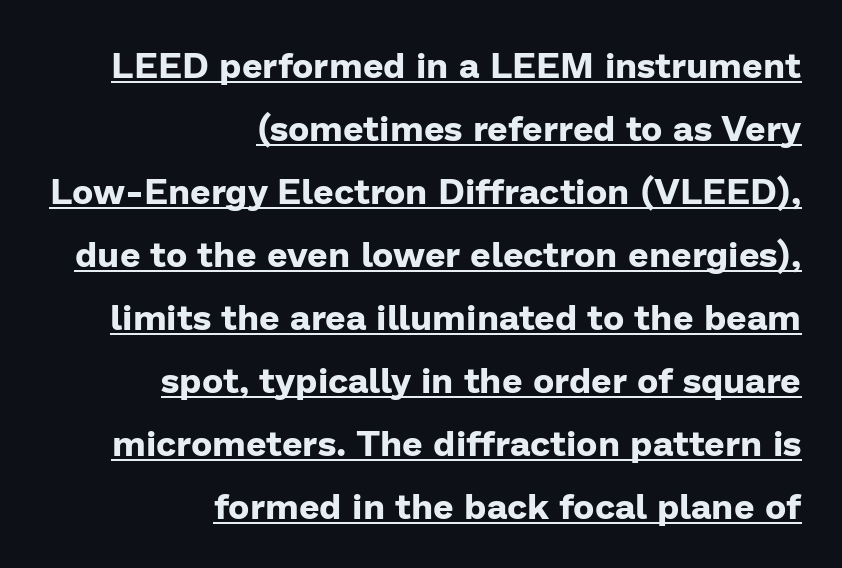
{"serif": "no", "italic": "no", "bold": "yes", "weight": "bold", "width": "normal", "stroke_contrast": "low", "x_height": "medium", "monospaced": "no", "underline": "yes", "align": "right", "line_spacing_ratio": 1.75, "letter_spacing": "normal", "letter_spacing_em": 0.0, "glyph_px": 36}
